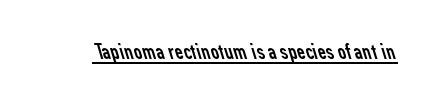
Compared with a typical body face, this is equally light or lighter still. The passage shown has conventional tracking throughout. The string is rendered with underlining switched on.
